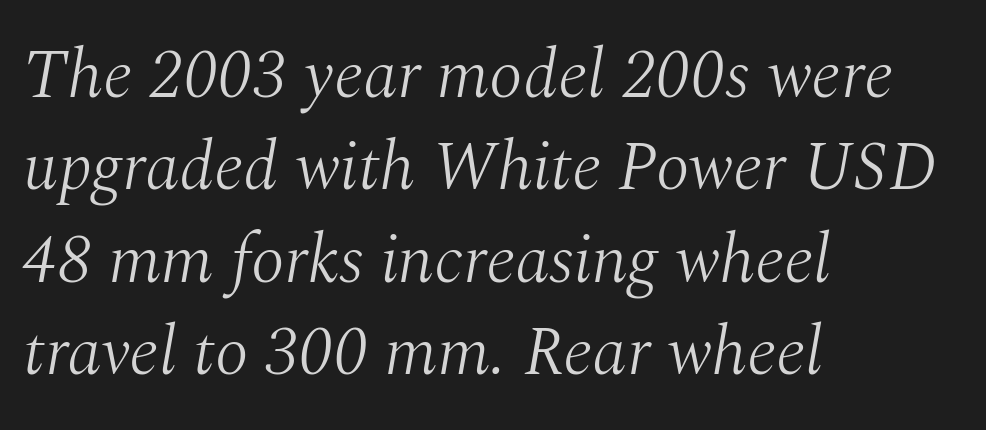
Clear beneath every line of the passage. Here the designer chose a conventional face with non-uniform glyph widths. What's the leading like? Ordinary, nothing unusual. These lines are set flush left with a ragged right edge.
